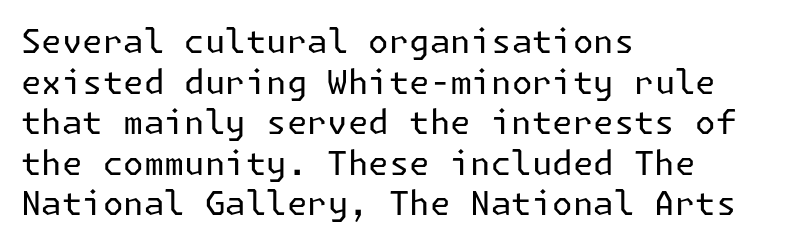
The image shows 33 px regular-weight sans-serif type, upright; set left-aligned, line spacing 1.23x, normal letter spacing, not underlined; low stroke contrast and a medium x-height.
